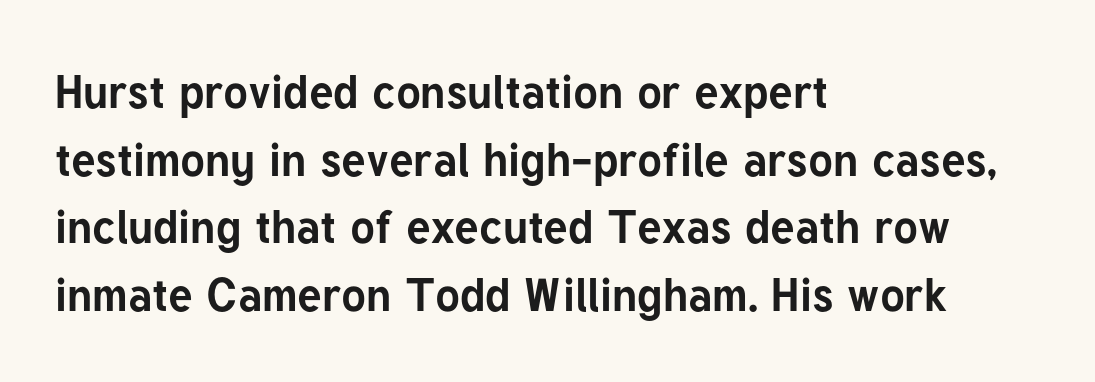
The image shows 46 px bold sans-serif type, upright; set left-aligned, normal line spacing (1.47x), normal letter spacing, not underlined; low stroke contrast and a medium x-height.
